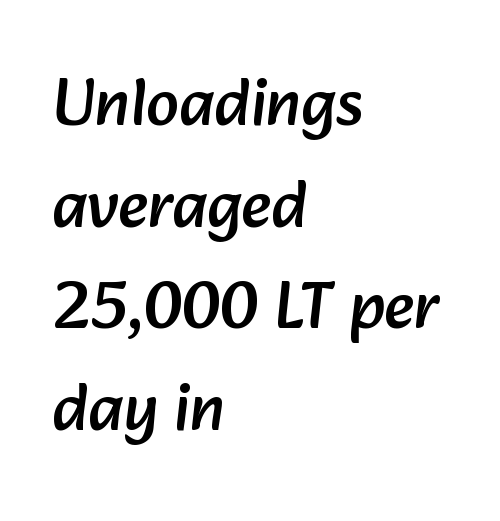
{"serif": "no", "width": "normal", "stroke_contrast": "low", "x_height": "medium", "monospaced": "no", "underline": "no", "align": "left", "line_spacing": "normal", "line_spacing_ratio": 1.54, "letter_spacing": "normal", "letter_spacing_em": 0.0, "glyph_px": 66}
